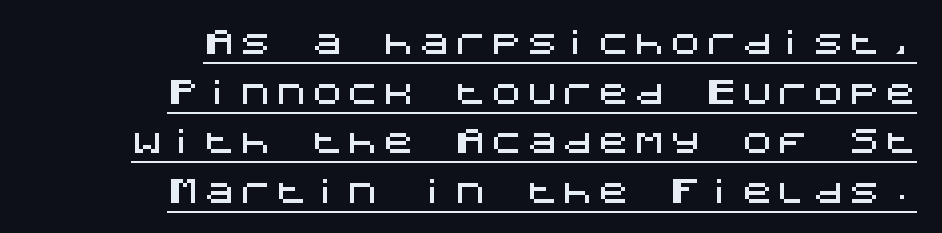
{"serif": "no", "italic": "no", "width": "normal", "stroke_contrast": "medium", "x_height": "large", "underline": "yes", "align": "right", "line_spacing": "normal", "line_spacing_ratio": 1.55, "glyph_px": 32}
